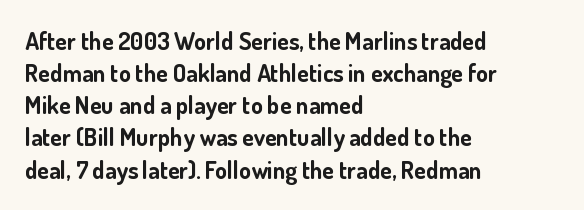
Heavy-handed strokes throughout: this text is bold. Ordinary non-slanted type is in use. The text block is weighted toward the left margin, trailing off unevenly rightward. Students, observe: this is what conventionally led text looks like. Students, note that the glyphs here touch the page at normal intervals. The words here are not underlined.
